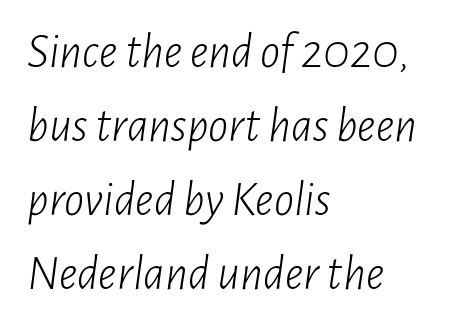
{"italic": "yes", "lean": "right", "slant_degrees": 7, "bold": "no", "weight": "light", "width": "condensed", "stroke_contrast": "low", "x_height": "medium", "monospaced": "no", "underline": "no", "align": "left", "line_spacing": "normal", "line_spacing_ratio": 1.48, "letter_spacing": "normal", "letter_spacing_em": 0.0, "glyph_px": 50}
